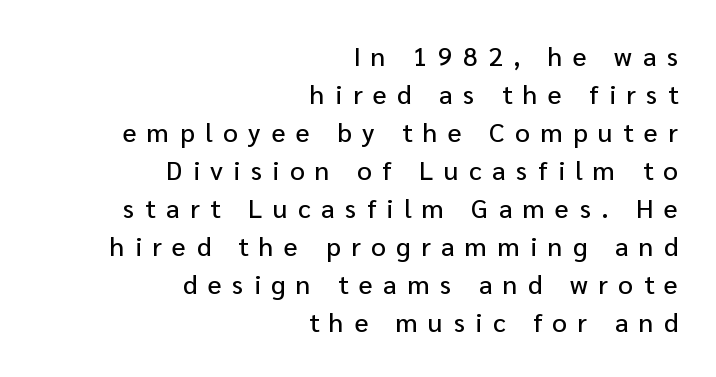
{"italic": "no", "underline": "no", "align": "right", "line_spacing": "normal", "line_spacing_ratio": 1.46, "letter_spacing": "wide", "letter_spacing_em": 0.41, "glyph_px": 26}
